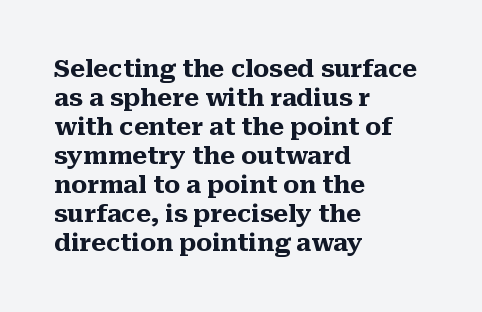
Bold? Absolutely — the strokes are thick and heavy. These lines are set flush left with a ragged right edge. Each row of text sits above clean, open space. There is no visible air inserted between adjacent glyphs. The type sits square on the baseline with zero lean.
